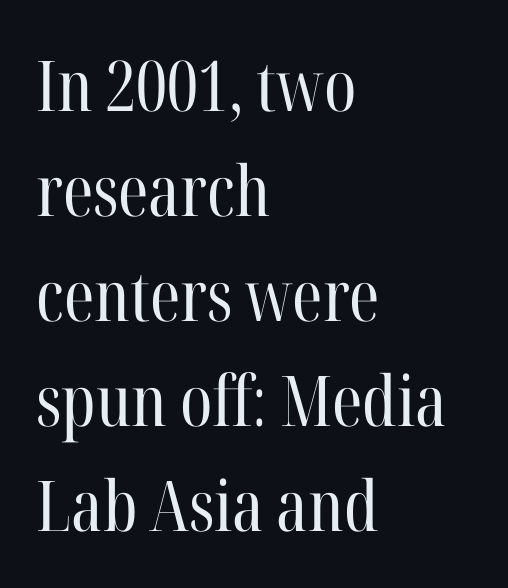
Q: Is the text bold? A: No.
Q: Is the text italic (slanted)? A: No, it is upright.
Q: Is the typeface a serif or a sans-serif typeface? A: Serif.
Q: Is the text underlined? A: No.
Q: How is the paragraph aligned? A: Left-aligned.
Q: Is the spacing between letters normal or unusually wide? A: Normal.
Q: Is the spacing between lines tight, normal or loose? A: Normal.
Q: Width (condensed, normal, or wide)? A: Condensed.
Q: Stroke contrast? A: High.
Q: x-height? A: Medium.
Q: Monospaced? A: No.
